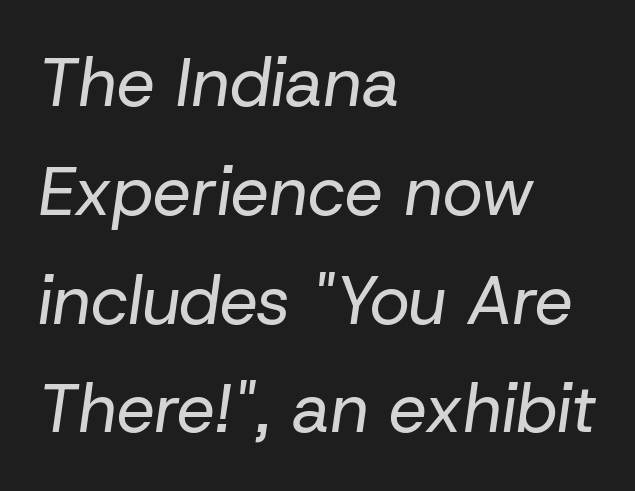
Think of a printed novel: that variable character pitch is what you see here. Words float on clear page, feet unadorned. A typesetter would mark this as italic. Notice how descenders clear the ascenders below comfortably — that's standard leading.
